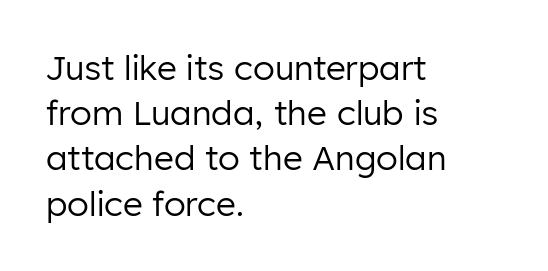
Each row of text sits above clean, open space. Note: no serifs on the glyphs. The passage shown is typed in a proportional face where columns would drift. Italic: no, the glyphs are upright roman. The face used here is rendered with its standard letterfit. Which margin do the lines hug? The left one — the right edge is uneven.
